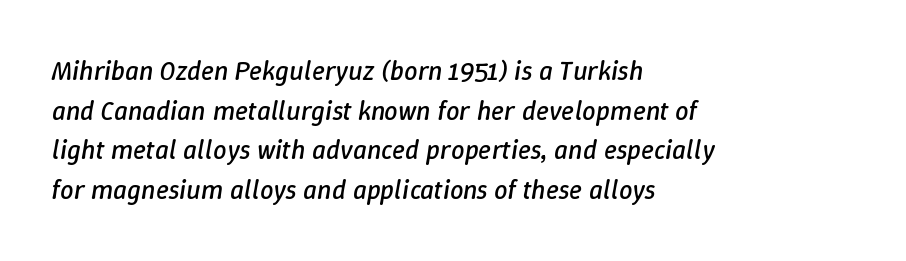
The image shows 27 px text type, italic (leaning right); set left-aligned, normal line spacing (1.47x), normal letter spacing, not underlined.
